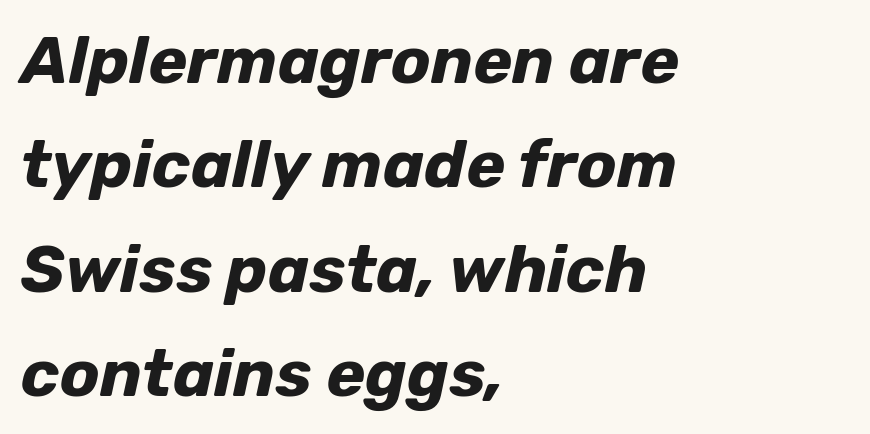
{"italic": "yes", "lean": "right", "slant_degrees": 12, "bold": "yes", "weight": "bold", "width": "normal", "stroke_contrast": "low", "x_height": "medium", "monospaced": "no", "underline": "no", "align": "left", "line_spacing": "normal", "line_spacing_ratio": 1.58, "letter_spacing": "normal", "letter_spacing_em": 0.0, "glyph_px": 66}
